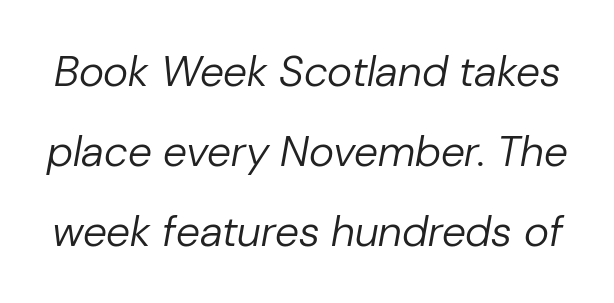
The image shows 43 px regular-weight type, italic (leaning right); set line spacing 1.86x, normal letter spacing, not underlined; low stroke contrast and a medium x-height.
